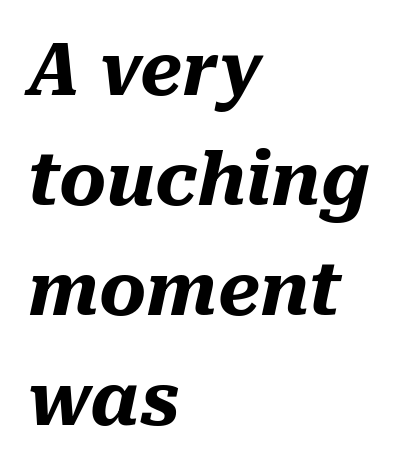
{"italic": "yes", "lean": "right", "slant_degrees": 10, "bold": "yes", "weight": "heavy", "width": "normal", "stroke_contrast": "medium", "x_height": "medium", "monospaced": "no", "underline": "no", "align": "left", "line_spacing": "normal", "line_spacing_ratio": 1.53, "letter_spacing": "normal", "letter_spacing_em": 0.0, "glyph_px": 72}
